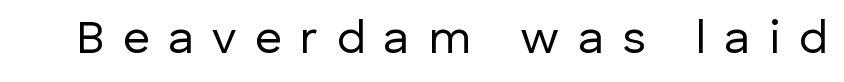
Spacing verdict: proportional, widths tailored to each character. Stroke mass is kept to a normal reading level or below. The area under the type is left untouched. Letter spacing: wide.
